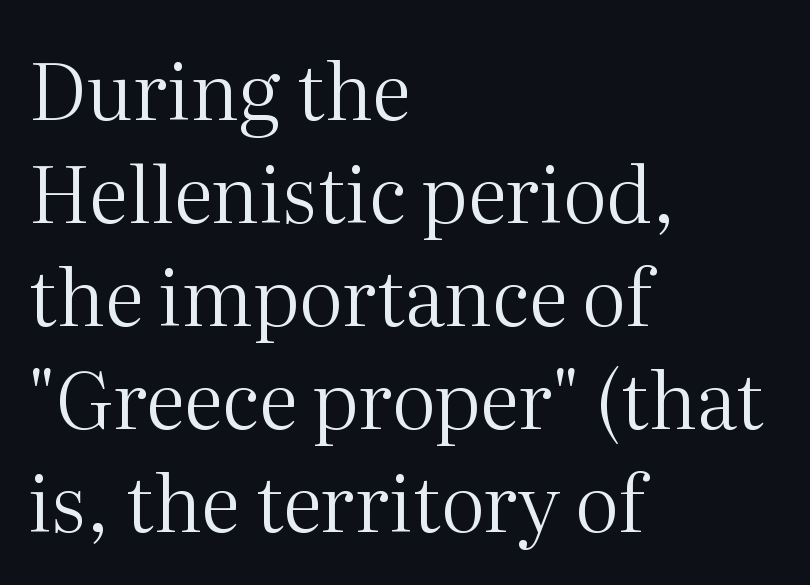
Q: Is the text bold? A: No.
Q: Is the text italic (slanted)? A: No, it is upright.
Q: Is the typeface a serif or a sans-serif typeface? A: Serif.
Q: Is the text underlined? A: No.
Q: How is the paragraph aligned? A: Left-aligned.
Q: Is the spacing between letters normal or unusually wide? A: Normal.
Q: Is the spacing between lines tight, normal or loose? A: Normal.
Q: Width (condensed, normal, or wide)? A: Normal.
Q: Stroke contrast? A: Medium.
Q: x-height? A: Medium.
Q: Monospaced? A: No.
